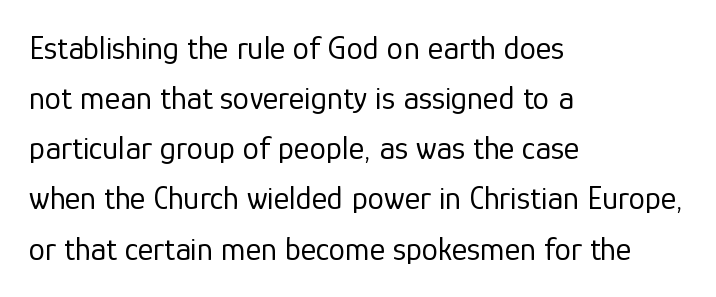
Q: Is the text bold? A: No.
Q: Is the text italic (slanted)? A: No, it is upright.
Q: Is the typeface a serif or a sans-serif typeface? A: Sans-serif.
Q: Is the text underlined? A: No.
Q: How is the paragraph aligned? A: Left-aligned.
Q: Is the spacing between letters normal or unusually wide? A: Normal.
Q: Is the spacing between lines tight, normal or loose? A: Normal.
Q: Width (condensed, normal, or wide)? A: Normal.
Q: Stroke contrast? A: Low.
Q: x-height? A: Medium.
Q: Monospaced? A: No.
